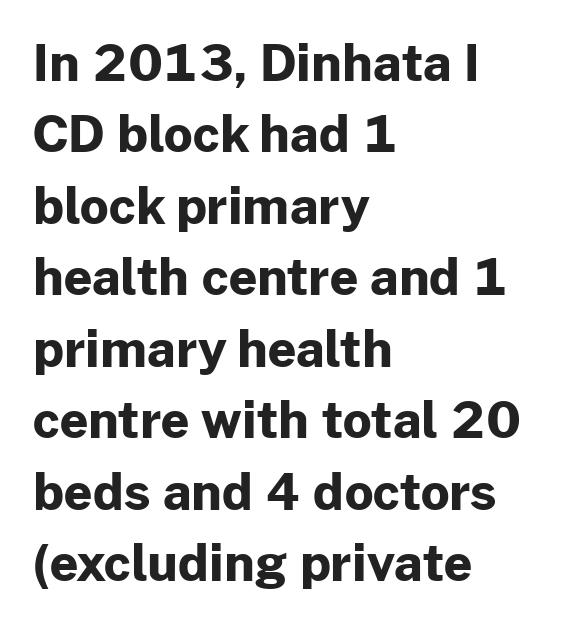
{"serif": "no", "italic": "no", "bold": "yes", "weight": "bold", "width": "normal", "stroke_contrast": "low", "x_height": "medium", "monospaced": "no", "underline": "no", "align": "left", "line_spacing": "normal", "line_spacing_ratio": 1.43, "letter_spacing": "normal", "letter_spacing_em": 0.0, "glyph_px": 50}
